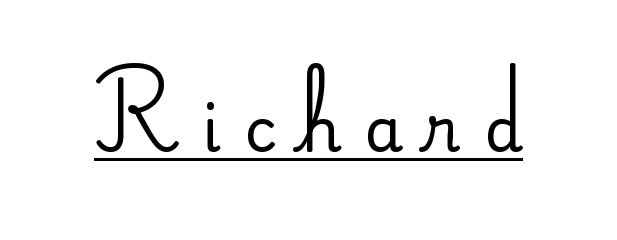
Q: Is the text bold? A: No.
Q: Is the text italic (slanted)? A: No, it is upright.
Q: Is the typeface a serif or a sans-serif typeface? A: Sans-serif.
Q: Is the text underlined? A: Yes.
Q: Is the spacing between letters normal or unusually wide? A: Unusually wide.
Q: Width (condensed, normal, or wide)? A: Normal.
Q: Stroke contrast? A: Low.
Q: x-height? A: Small.
Q: Monospaced? A: No.
